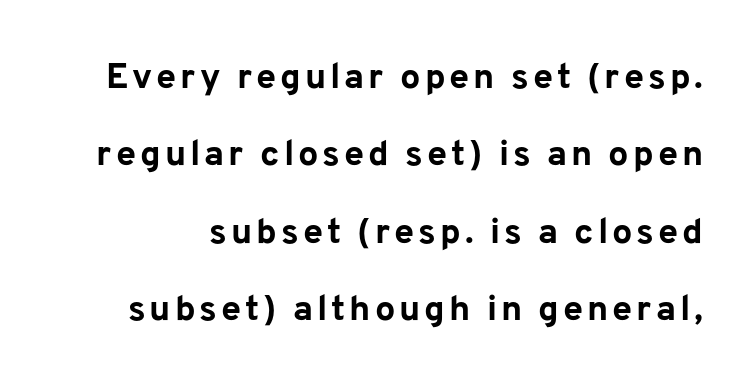
Q: Is the text bold? A: Yes.
Q: Is the text italic (slanted)? A: No, it is upright.
Q: Is the typeface a serif or a sans-serif typeface? A: Sans-serif.
Q: Is the text underlined? A: No.
Q: Is the spacing between lines tight, normal or loose? A: Loose.
Q: Width (condensed, normal, or wide)? A: Normal.
Q: Stroke contrast? A: Low.
Q: x-height? A: Medium.
Q: Monospaced? A: No.
